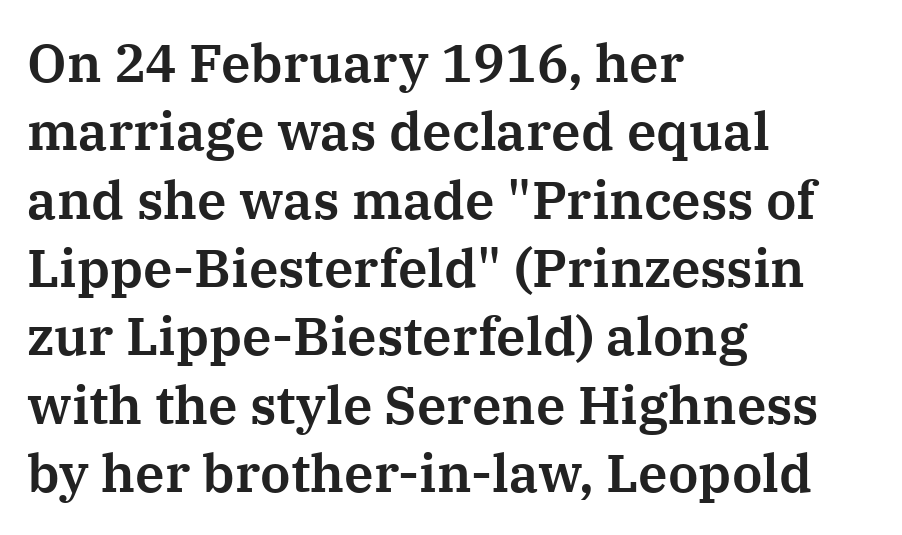
In terms of letterform style, serifs are clearly present. The passage shown is typed in a proportional face where columns would drift. Tracking here is standard; glyphs follow each other at the usual distance. If you drew a line through each stem, it would be perfectly vertical. Bare-footed words on every line.
